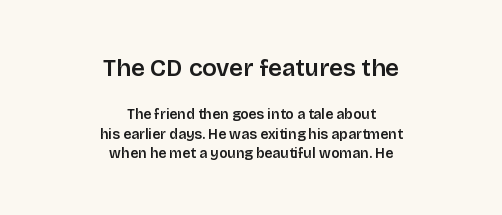
Q: Is the text italic (slanted)? A: No, it is upright.
Q: Is the text underlined? A: No.
Q: How is the paragraph aligned? A: Centered.
Q: Is the spacing between letters normal or unusually wide? A: Normal.
Q: Is the spacing between lines tight, normal or loose? A: Normal.
Q: Which block of text is set in a larger size, the first (top) or the second (bottom)? A: The first (top) one.
